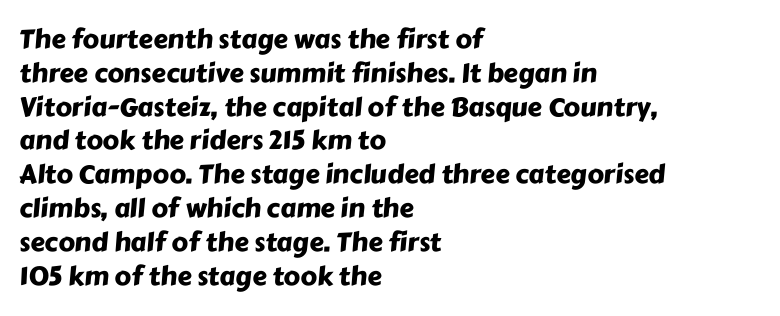
Q: Is the text underlined? A: No.
Q: How is the paragraph aligned? A: Left-aligned.
Q: Is the spacing between letters normal or unusually wide? A: Normal.
Q: Is the spacing between lines tight, normal or loose? A: Normal.
